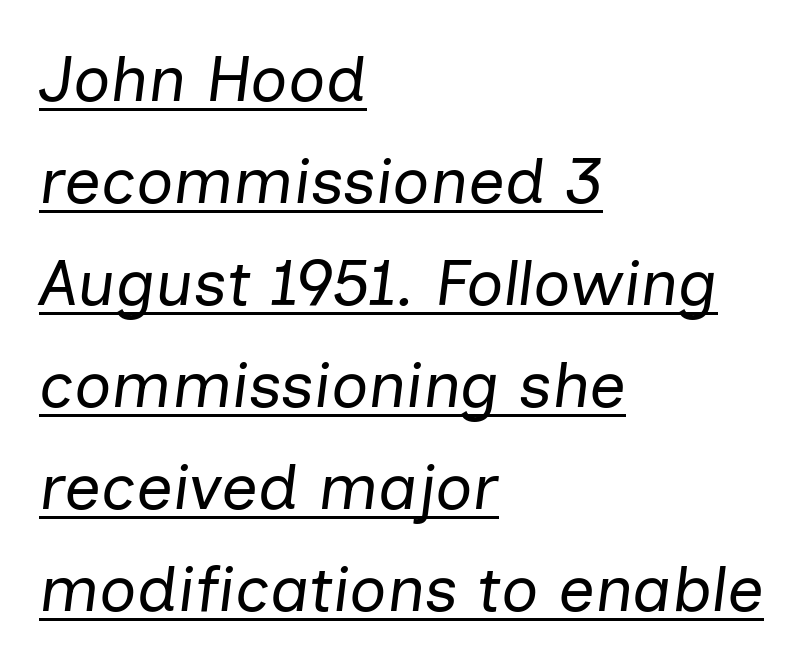
The paragraph has a hard left edge and a soft right edge. The rendering keeps characters at their native spacing. Yep, that's italic — everything's leaning. Spacing verdict: proportional, widths tailored to each character. A continuous stroke trails under the words, as in a hyperlink. Vertical spacing — default.
